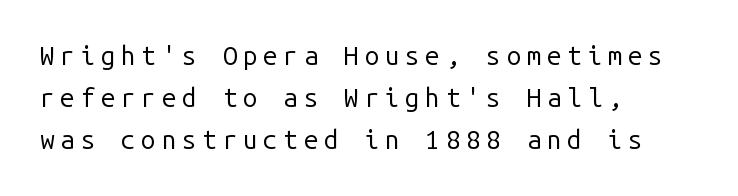
{"italic": "no", "bold": "no", "underline": "no", "align": "left", "line_spacing": "normal", "line_spacing_ratio": 1.61, "letter_spacing": "wide", "letter_spacing_em": 0.22, "glyph_px": 26}
